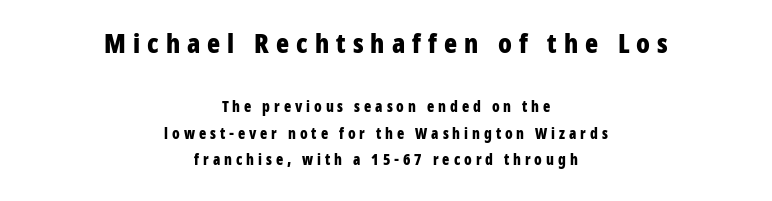
Q: Is the text bold? A: Yes.
Q: Is the text italic (slanted)? A: No, it is upright.
Q: Is the text underlined? A: No.
Q: How is the paragraph aligned? A: Centered.
Q: Is the spacing between letters normal or unusually wide? A: Unusually wide.
Q: Which block of text is set in a larger size, the first (top) or the second (bottom)? A: The first (top) one.
